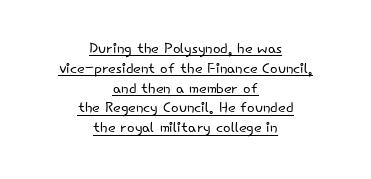
Here the glyphs are tracked normally, forming tight word shapes. This rendering uses center alignment, leaving both contours irregular but symmetric. No italicization has been applied; the sample stays upright. The glyphs are accompanied by a horizontal stroke just below them.
